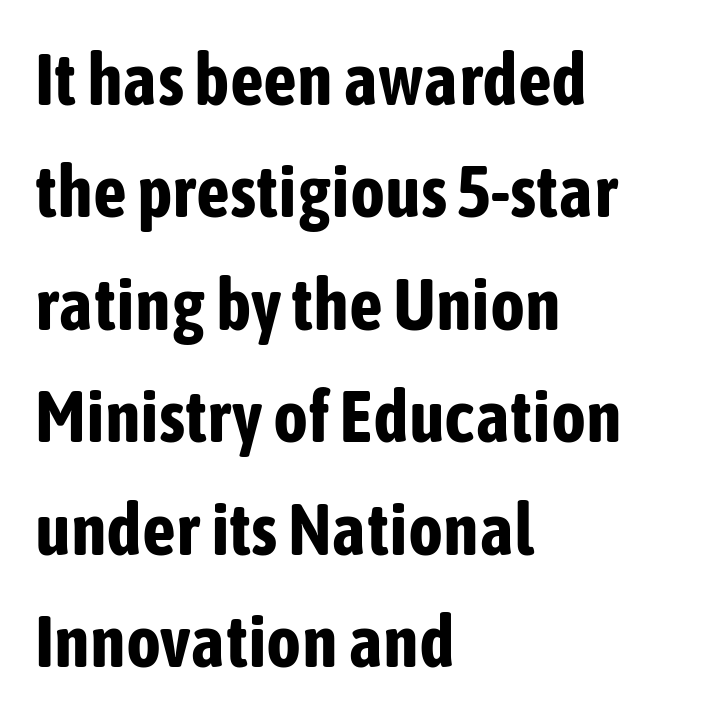
Does the weight exceed regular? Yes, all the way to bold. Horizontal bands of white between lines are of average thickness. Leftover space on each line is placed entirely after the last word. Students, note that the glyphs here touch the page at normal intervals. The typography opts for an upright posture over an oblique one.
